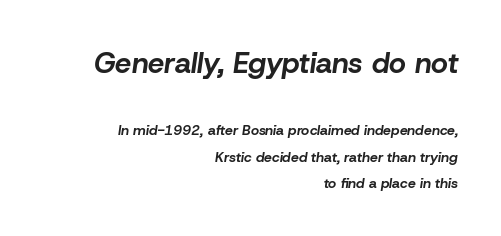
A student would call this right alignment; a typographer would say flush right, rag left. Compared with ordinary roman type, these characters are visibly tilted. Caption: upper text group enlarged, lower text group reduced. Nobody touched the tracking dial on this one.
